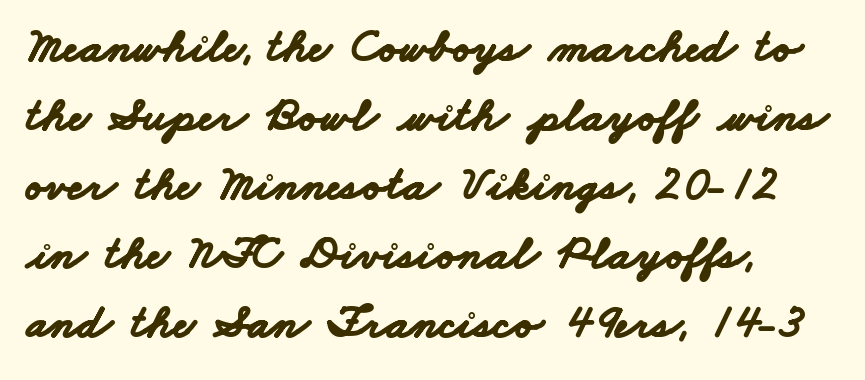
Descender tails drop into unmarked territory. You could not count columns in this text — the font is proportionally spaced. A classic flush-left, rag-right setting is used for this passage. You'd pick this weight for a headline — it's a proper bold. What stands out about the letter spacing? Nothing — it is the standard amount.
